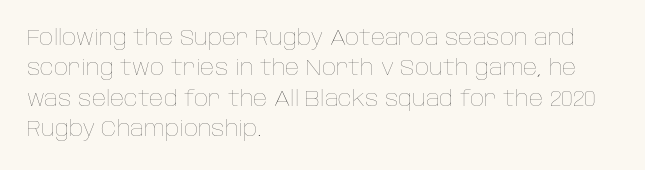
{"italic": "no", "bold": "no", "underline": "no", "align": "left", "line_spacing": "normal", "line_spacing_ratio": 1.38, "letter_spacing": "normal", "letter_spacing_em": 0.0, "glyph_px": 22}
